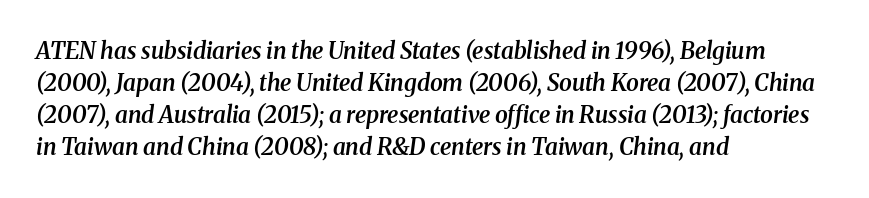
The image shows 23 px text type, italic (leaning right); set left-aligned, normal line spacing (1.39x), normal letter spacing, not underlined.
